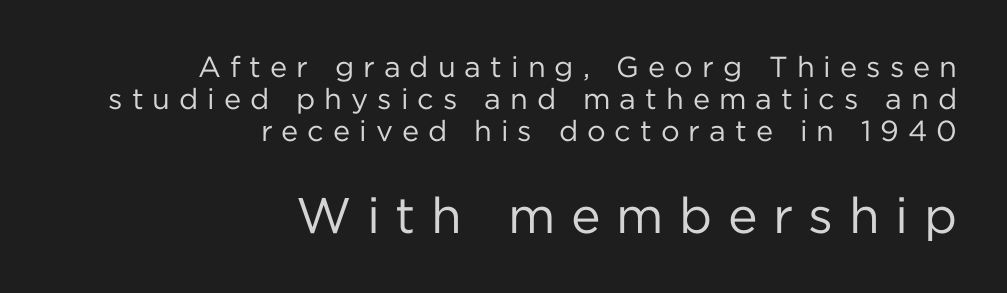
Q: Is the text bold? A: No.
Q: Is the text italic (slanted)? A: No, it is upright.
Q: Is the typeface a serif or a sans-serif typeface? A: Sans-serif.
Q: Is the text underlined? A: No.
Q: How is the paragraph aligned? A: Right-aligned.
Q: Is the spacing between letters normal or unusually wide? A: Unusually wide.
Q: Is the spacing between lines tight, normal or loose? A: Tight.
Q: Which block of text is set in a larger size, the first (top) or the second (bottom)? A: The second (bottom) one.
Q: Width (condensed, normal, or wide)? A: Normal.
Q: Stroke contrast? A: Low.
Q: x-height? A: Medium.
Q: Monospaced? A: No.
